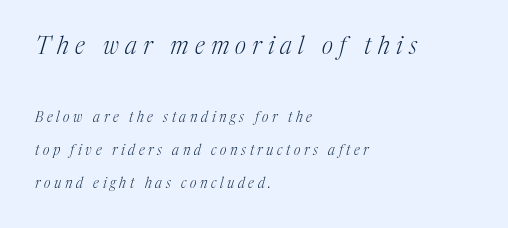
{"italic": "yes", "lean": "right", "slant_degrees": 17, "bold": "no", "underline": "no", "align": "left", "line_spacing": "loose", "line_spacing_ratio": 2.37, "letter_spacing": "wide", "letter_spacing_em": 0.26, "larger_block": "first", "size_ratio": 1.71, "glyph_px": 24}
